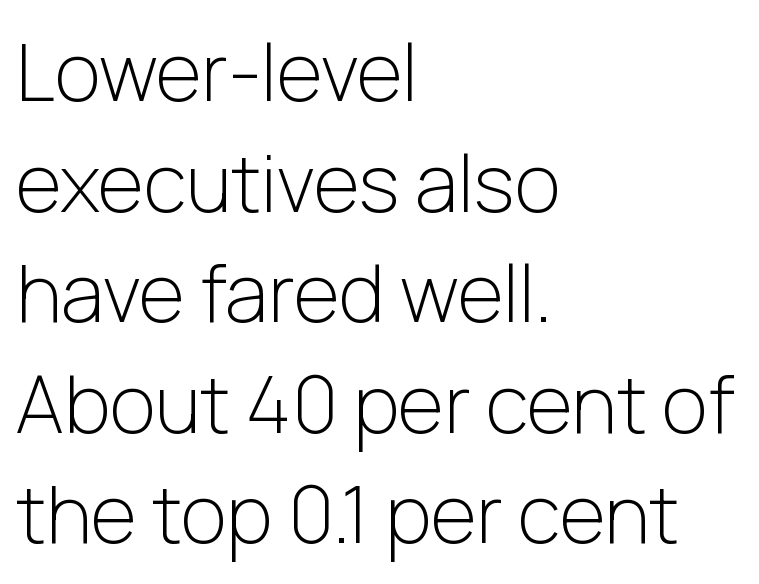
Q: Is the text bold? A: No.
Q: Is the text italic (slanted)? A: No, it is upright.
Q: Is the typeface a serif or a sans-serif typeface? A: Sans-serif.
Q: Is the text underlined? A: No.
Q: How is the paragraph aligned? A: Left-aligned.
Q: Is the spacing between letters normal or unusually wide? A: Normal.
Q: Is the spacing between lines tight, normal or loose? A: Normal.
Q: Width (condensed, normal, or wide)? A: Normal.
Q: Stroke contrast? A: Low.
Q: x-height? A: Medium.
Q: Monospaced? A: No.
